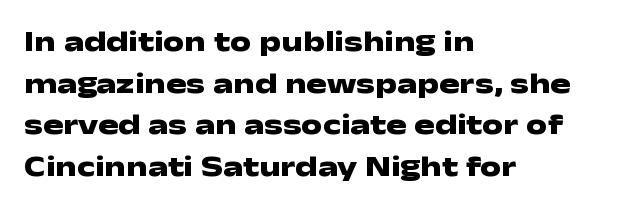
Q: Is the text bold? A: Yes.
Q: Is the text italic (slanted)? A: No, it is upright.
Q: Is the typeface a serif or a sans-serif typeface? A: Sans-serif.
Q: Is the text underlined? A: No.
Q: How is the paragraph aligned? A: Left-aligned.
Q: Is the spacing between letters normal or unusually wide? A: Normal.
Q: Is the spacing between lines tight, normal or loose? A: Normal.
Q: Width (condensed, normal, or wide)? A: Wide.
Q: Stroke contrast? A: Low.
Q: x-height? A: Medium.
Q: Monospaced? A: No.
